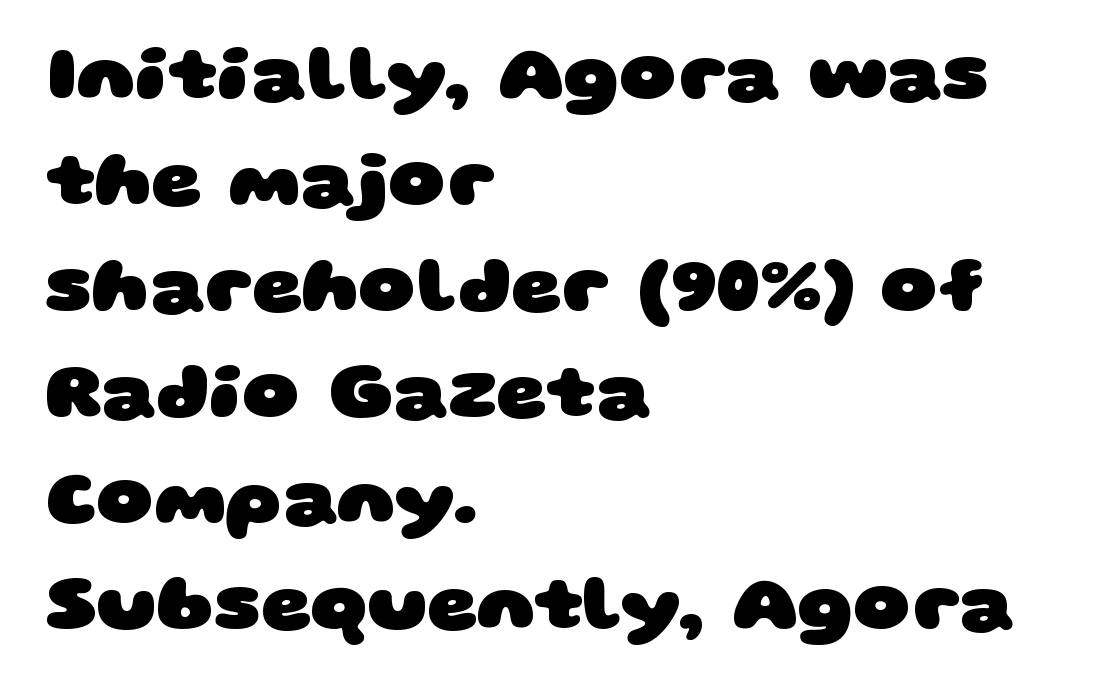
Q: Is the text bold? A: Yes.
Q: Is the typeface a serif or a sans-serif typeface? A: Sans-serif.
Q: Is the text underlined? A: No.
Q: How is the paragraph aligned? A: Left-aligned.
Q: Is the spacing between letters normal or unusually wide? A: Normal.
Q: Is the spacing between lines tight, normal or loose? A: Normal.
Q: Width (condensed, normal, or wide)? A: Wide.
Q: Stroke contrast? A: Low.
Q: x-height? A: Large.
Q: Monospaced? A: No.
